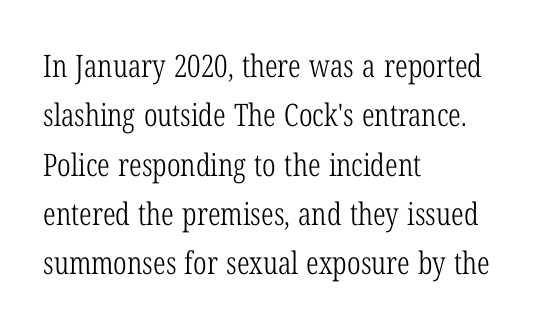
Q: Is the text bold? A: No.
Q: Is the text italic (slanted)? A: No, it is upright.
Q: Is the typeface a serif or a sans-serif typeface? A: Serif.
Q: Is the text underlined? A: No.
Q: How is the paragraph aligned? A: Left-aligned.
Q: Is the spacing between letters normal or unusually wide? A: Normal.
Q: Is the spacing between lines tight, normal or loose? A: Normal.
Q: Width (condensed, normal, or wide)? A: Condensed.
Q: Stroke contrast? A: Low.
Q: x-height? A: Medium.
Q: Monospaced? A: No.
